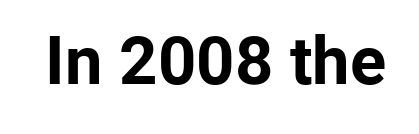
Only glyphs here, with clear space below each row. You'd pick this weight for a headline — it's a proper bold. These lines are rendered in a variable-pitch font. Nothing unusual about the tracking: characters are spaced as the font intends.
